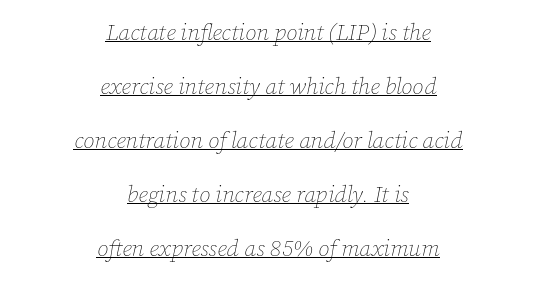
Q: Is the text bold? A: No.
Q: Is the text italic (slanted)? A: Yes, it leans right by about 12 degrees.
Q: Is the text underlined? A: Yes.
Q: How is the paragraph aligned? A: Centered.
Q: Is the spacing between letters normal or unusually wide? A: Normal.
Q: Is the spacing between lines tight, normal or loose? A: Loose.
